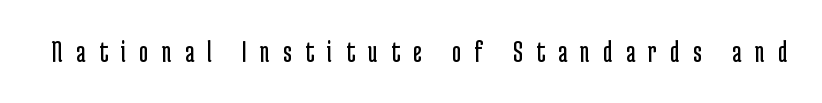
Q: Is the text bold? A: No.
Q: Is the text italic (slanted)? A: No, it is upright.
Q: Is the typeface a serif or a sans-serif typeface? A: Sans-serif.
Q: Is the text underlined? A: No.
Q: Is the spacing between letters normal or unusually wide? A: Unusually wide.
Q: Width (condensed, normal, or wide)? A: Condensed.
Q: Stroke contrast? A: Low.
Q: x-height? A: Medium.
Q: Monospaced? A: No.
